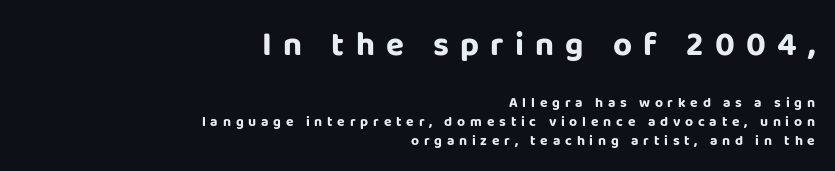
Q: Is the text bold? A: Yes.
Q: Is the text italic (slanted)? A: No, it is upright.
Q: Is the typeface a serif or a sans-serif typeface? A: Sans-serif.
Q: Is the text underlined? A: No.
Q: How is the paragraph aligned? A: Right-aligned.
Q: Is the spacing between letters normal or unusually wide? A: Unusually wide.
Q: Is the spacing between lines tight, normal or loose? A: Normal.
Q: Which block of text is set in a larger size, the first (top) or the second (bottom)? A: The first (top) one.
Q: Width (condensed, normal, or wide)? A: Normal.
Q: Stroke contrast? A: Low.
Q: x-height? A: Large.
Q: Monospaced? A: No.
